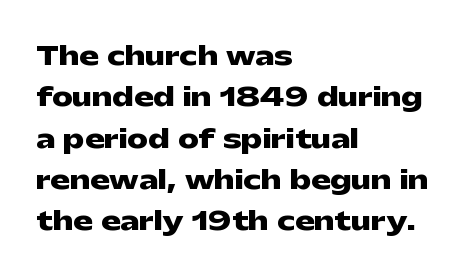
Q: Is the text bold? A: Yes.
Q: Is the text italic (slanted)? A: No, it is upright.
Q: Is the text underlined? A: No.
Q: How is the paragraph aligned? A: Left-aligned.
Q: Is the spacing between letters normal or unusually wide? A: Normal.
Q: Is the spacing between lines tight, normal or loose? A: Normal.
